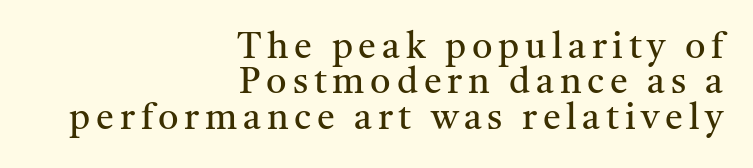
The image shows 36 px regular-weight serif type, upright; set right-aligned, tight line spacing (0.98x), not underlined; medium stroke contrast and a medium x-height.
